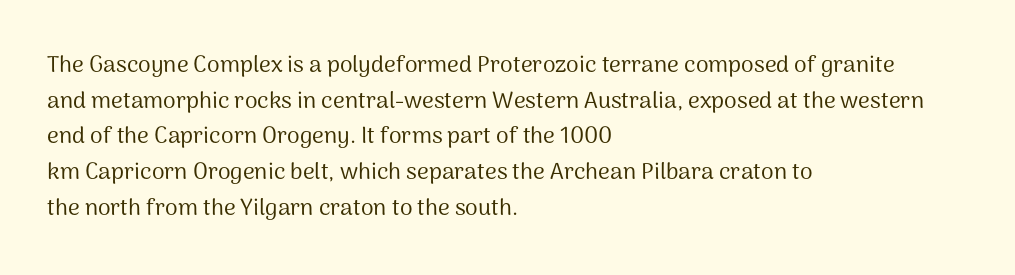
Baseline-to-baseline distance is the conventional proportion of letter height. The passage is arranged the way most books set body copy — flush left. The glyphs are unaccompanied by any horizontal stroke below them. The gaps between neighbouring characters are ordinary and unremarkable.
